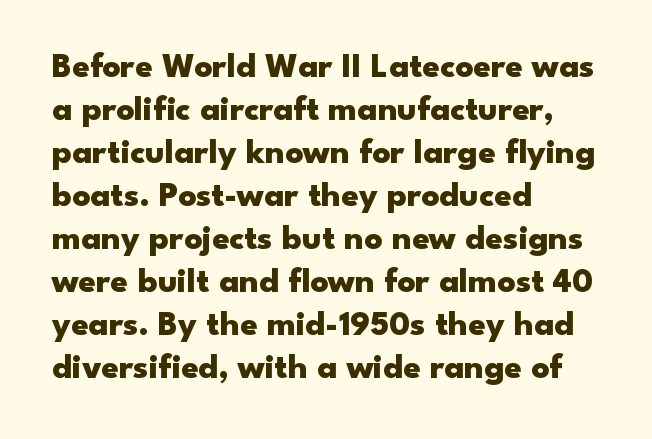
{"serif": "no", "italic": "no", "bold": "yes", "weight": "heavy", "width": "wide", "stroke_contrast": "low", "x_height": "small", "monospaced": "no", "underline": "no", "align": "left", "line_spacing_ratio": 1.23, "letter_spacing": "normal", "letter_spacing_em": 0.0, "glyph_px": 35}
